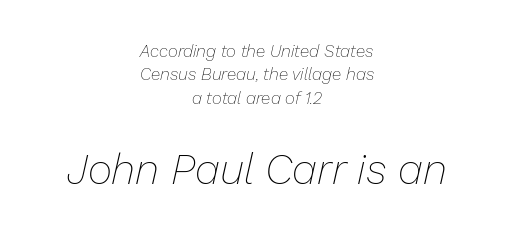
The image shows 42 px thin type, italic (leaning right); set centered, normal line spacing (1.37x), normal letter spacing, not underlined; the second (bottom) block is 2.47x larger; low stroke contrast and a medium x-height.
